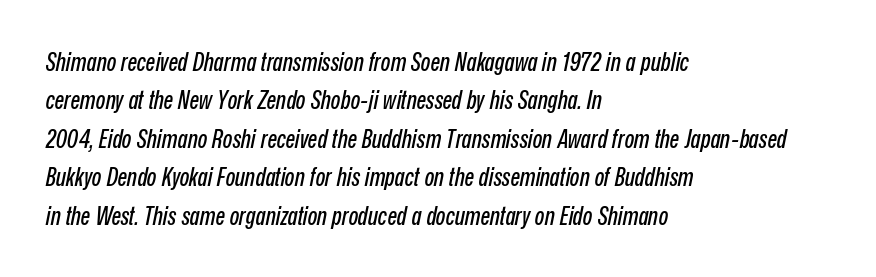
{"italic": "yes", "lean": "right", "slant_degrees": 12, "underline": "no", "align": "left", "line_spacing": "normal", "line_spacing_ratio": 1.54, "letter_spacing": "normal", "letter_spacing_em": 0.0, "glyph_px": 25}
